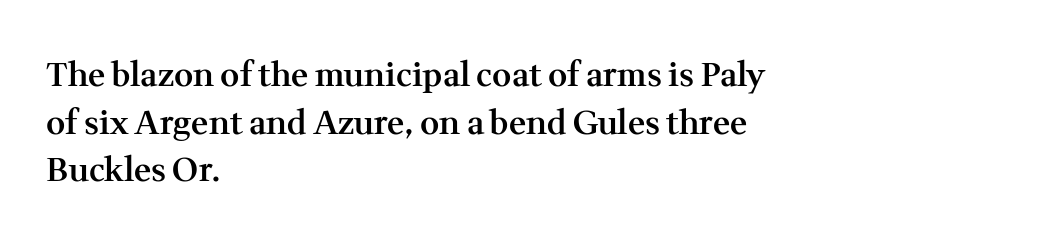
Each line starts at the same left margin while the right side varies. The glyphs are unaccompanied by any horizontal stroke below them. The letters stand straight up with perfectly vertical stems. Each new line begins a customary step beneath the previous one. You can tell from the footed stems that serif type was used.
